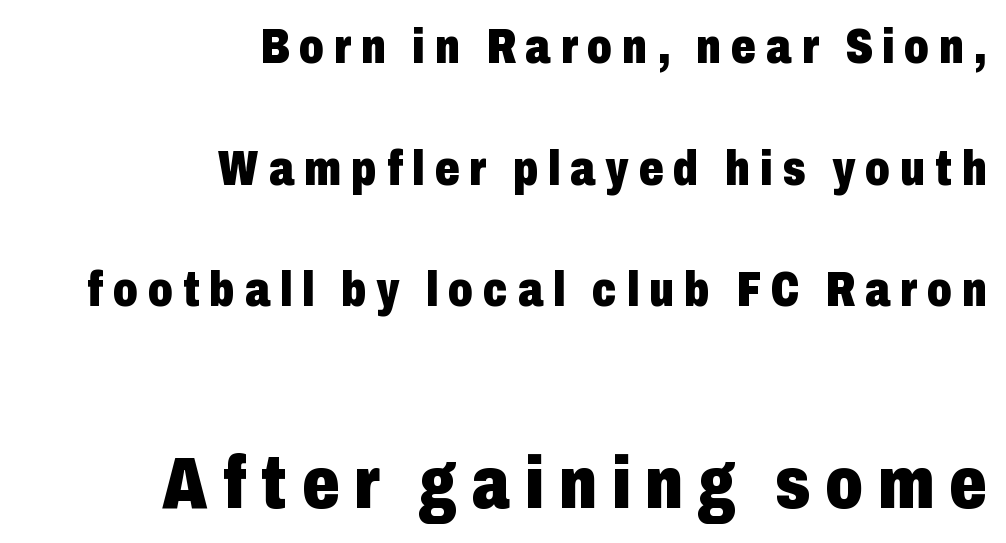
Which of the two is more prominent by size? The second, at the bottom. These lines stack with their right ends in a neat column. The face used here is a sans, in the tradition of grotesques and geometrics. Every character sits straight up, as roman type does. The passage shown is emphatically bold. Here the designer chose a conventional face with non-uniform glyph widths.
